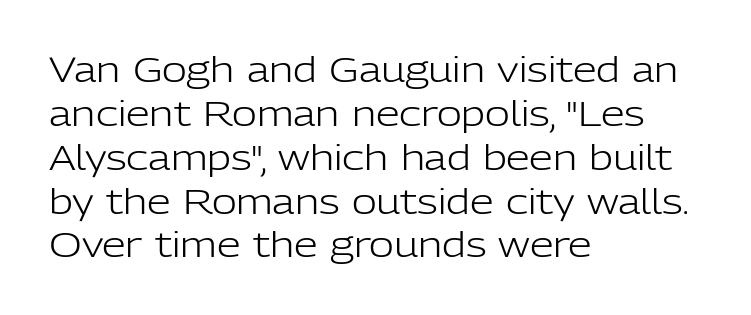
{"serif": "no", "italic": "no", "bold": "no", "weight": "light", "width": "normal", "stroke_contrast": "low", "x_height": "medium", "monospaced": "no", "underline": "no", "align": "left", "line_spacing": "normal", "line_spacing_ratio": 1.29, "letter_spacing": "normal", "letter_spacing_em": 0.0, "glyph_px": 34}
